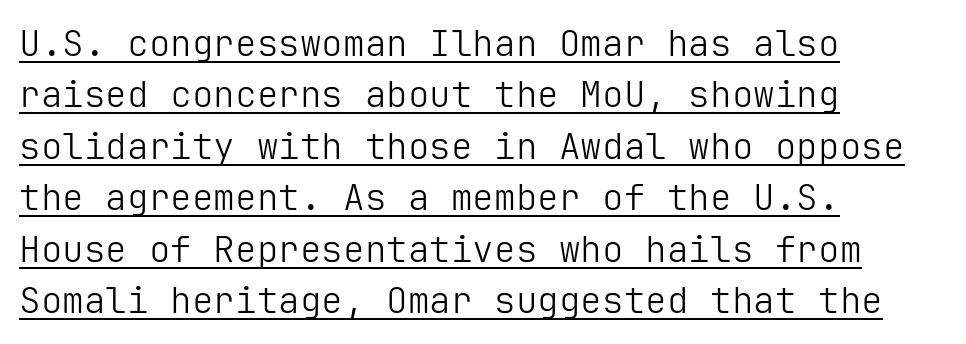
{"serif": "no", "italic": "no", "bold": "no", "weight": "light", "width": "normal", "stroke_contrast": "low", "x_height": "medium", "underline": "yes", "align": "left", "line_spacing": "normal", "line_spacing_ratio": 1.43, "letter_spacing": "normal", "letter_spacing_em": 0.0, "glyph_px": 36}
